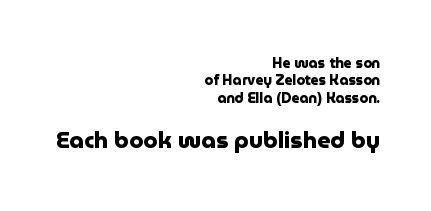
The image shows 23 px bold type, upright; set right-aligned, line spacing 1.24x, normal letter spacing, not underlined; the second (bottom) block is 1.64x larger.
